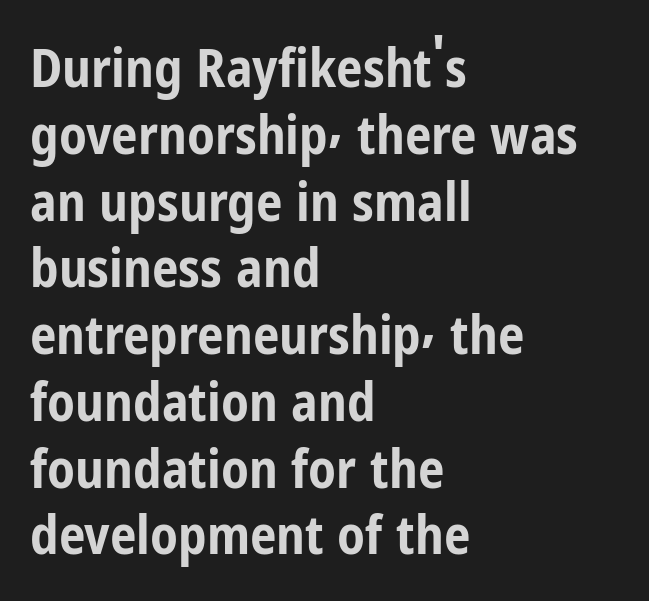
Q: Is the text bold? A: Yes.
Q: Is the text italic (slanted)? A: No, it is upright.
Q: Is the typeface a serif or a sans-serif typeface? A: Sans-serif.
Q: Is the text underlined? A: No.
Q: How is the paragraph aligned? A: Left-aligned.
Q: Is the spacing between letters normal or unusually wide? A: Normal.
Q: Is the spacing between lines tight, normal or loose? A: Normal.
Q: Width (condensed, normal, or wide)? A: Condensed.
Q: Stroke contrast? A: Low.
Q: x-height? A: Medium.
Q: Monospaced? A: No.
